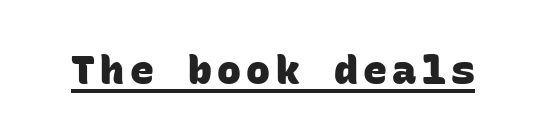
The image shows 40 px heavy sans-serif type, monospaced; set underlined; low stroke contrast and a large x-height.
